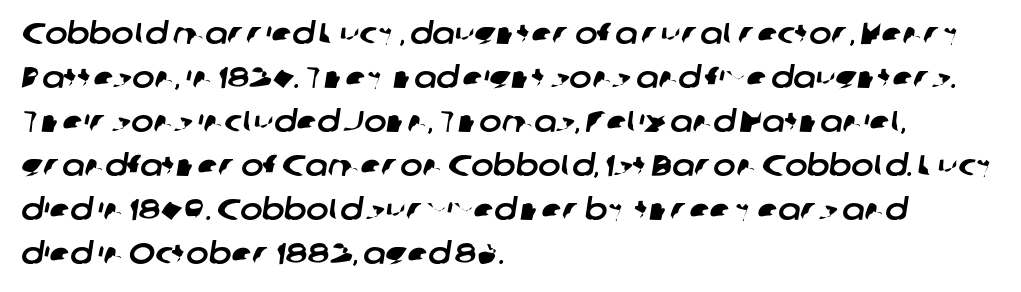
{"serif": "no", "width": "normal", "stroke_contrast": "low", "x_height": "medium", "monospaced": "no", "underline": "no", "align": "left", "line_spacing": "normal", "line_spacing_ratio": 1.47, "letter_spacing": "normal", "letter_spacing_em": 0.0, "glyph_px": 30}
